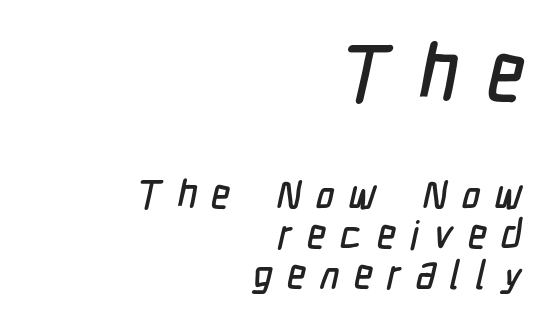
{"serif": "no", "width": "condensed", "stroke_contrast": "low", "x_height": "medium", "monospaced": "no", "underline": "no", "align": "right", "line_spacing": "tight", "line_spacing_ratio": 0.99, "letter_spacing": "wide", "letter_spacing_em": 0.36, "larger_block": "first", "size_ratio": 1.98, "glyph_px": 79}
